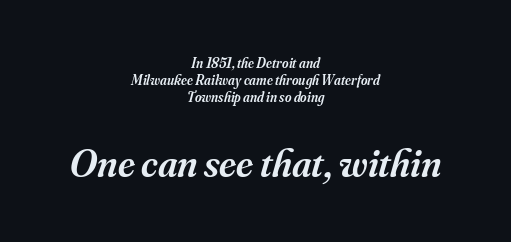
The image shows 40 px semibold serif type, italic (leaning right); set centered, line spacing 1.21x, normal letter spacing, not underlined; the second (bottom) block is 2.86x larger; medium stroke contrast and a small x-height.
